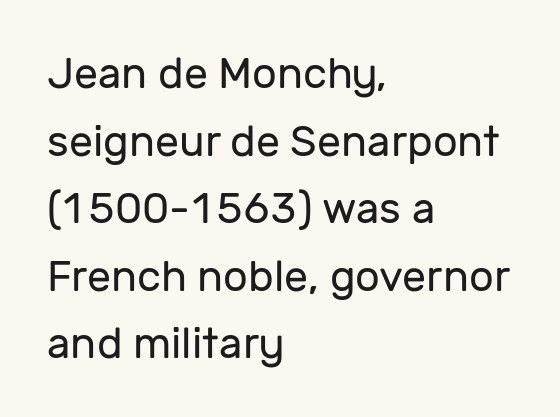
The image shows 43 px regular-weight sans-serif type, upright; set left-aligned, normal line spacing (1.57x), normal letter spacing, not underlined; low stroke contrast and a medium x-height.
